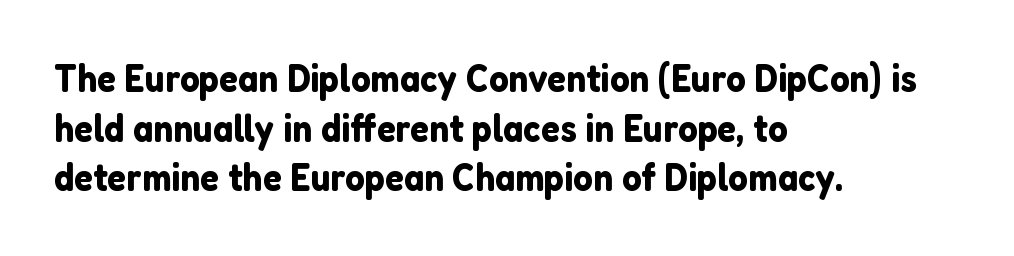
Lines of text with bare space underneath. A roman cut, with each character standing at attention. This block has exactly the height ordinary leading produces. The compositor pushed each line to the left boundary. Default kerning and tracking; the words read as compact shapes.
